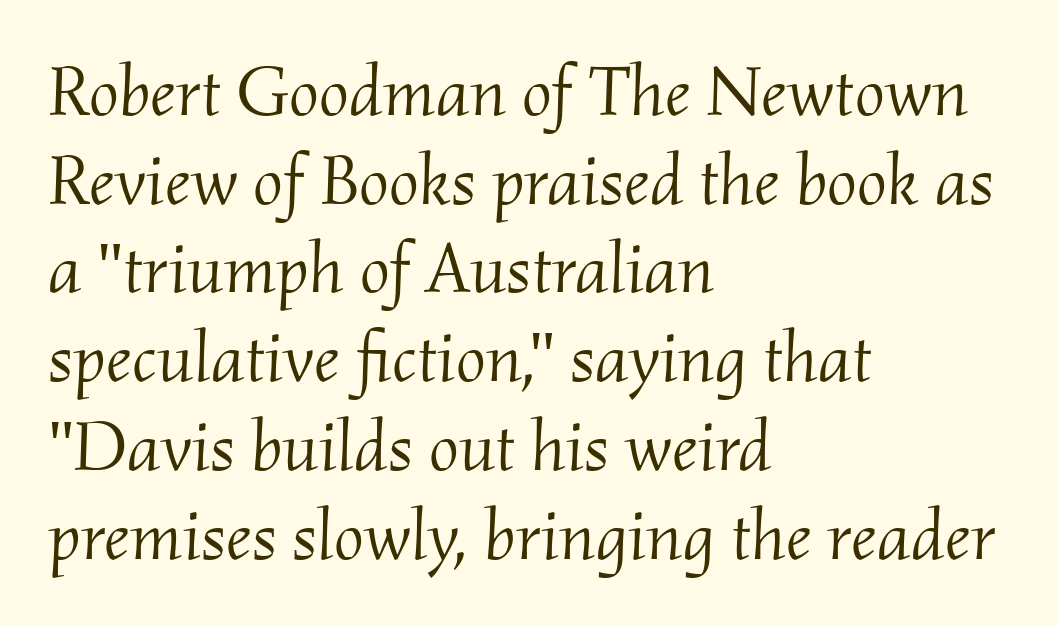
{"serif": "yes", "italic": "yes", "lean": "right", "slant_degrees": 2, "bold": "no", "weight": "light", "width": "normal", "stroke_contrast": "medium", "x_height": "small", "monospaced": "no", "underline": "no", "align": "left", "line_spacing": "normal", "line_spacing_ratio": 1.25, "letter_spacing": "normal", "letter_spacing_em": 0.0, "glyph_px": 71}
